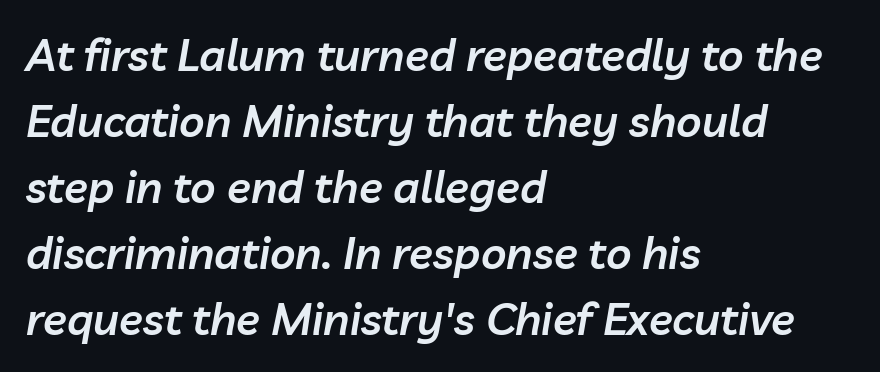
The image shows 44 px semibold type, italic (leaning right); set left-aligned, normal line spacing (1.5x), normal letter spacing, not underlined; low stroke contrast and a medium x-height.
